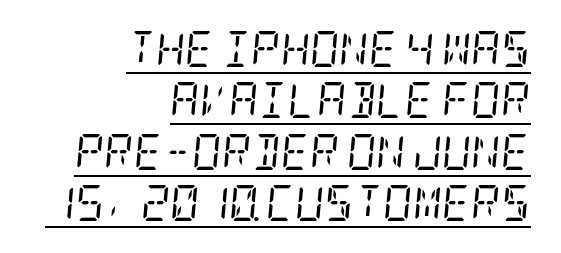
Q: Is the text bold? A: No.
Q: Is the text italic (slanted)? A: Yes, it leans right by about 5 degrees.
Q: Is the typeface a serif or a sans-serif typeface? A: Serif.
Q: Is the text underlined? A: Yes.
Q: How is the paragraph aligned? A: Right-aligned.
Q: Is the spacing between letters normal or unusually wide? A: Normal.
Q: Is the spacing between lines tight, normal or loose? A: Normal.
Q: Width (condensed, normal, or wide)? A: Condensed.
Q: Stroke contrast? A: Low.
Q: x-height? A: Large.
